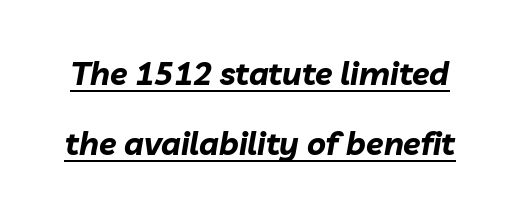
{"italic": "yes", "lean": "right", "slant_degrees": 10, "bold": "yes", "weight": "bold", "width": "normal", "stroke_contrast": "low", "x_height": "medium", "monospaced": "no", "underline": "yes", "line_spacing": "loose", "line_spacing_ratio": 2.19, "letter_spacing": "normal", "letter_spacing_em": 0.0, "glyph_px": 32}
